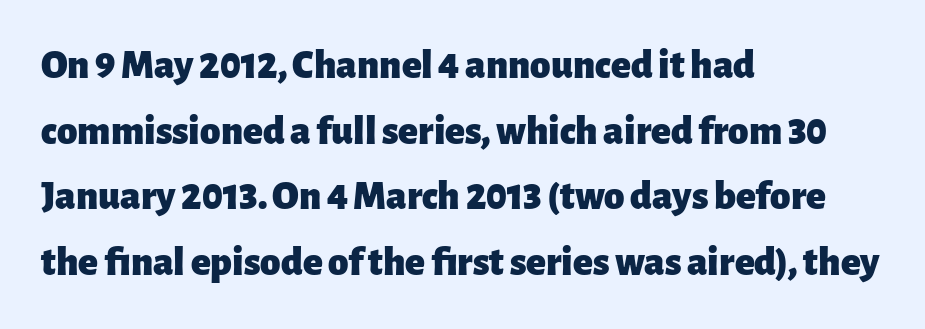
The axis of the letterforms is exactly vertical. This rendering features lettering with no underline. Heavy-handed strokes throughout: this text is bold. The rag falls on the right side of this text block. One glance says typical: line gaps are just what's usual.
